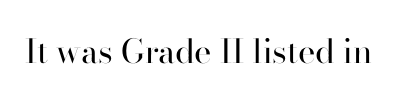
{"serif": "yes", "italic": "no", "bold": "no", "weight": "regular", "width": "normal", "stroke_contrast": "high", "x_height": "small", "monospaced": "no", "underline": "no", "letter_spacing": "normal", "letter_spacing_em": 0.0, "glyph_px": 33}
